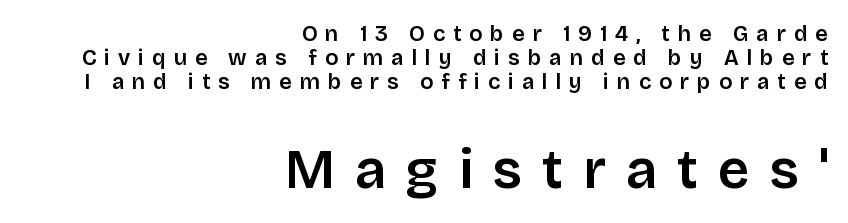
{"serif": "no", "italic": "no", "width": "normal", "stroke_contrast": "low", "x_height": "large", "monospaced": "no", "underline": "no", "align": "right", "line_spacing": "tight", "line_spacing_ratio": 1.09, "letter_spacing": "wide", "letter_spacing_em": 0.36, "larger_block": "second", "size_ratio": 2.5, "glyph_px": 55}
